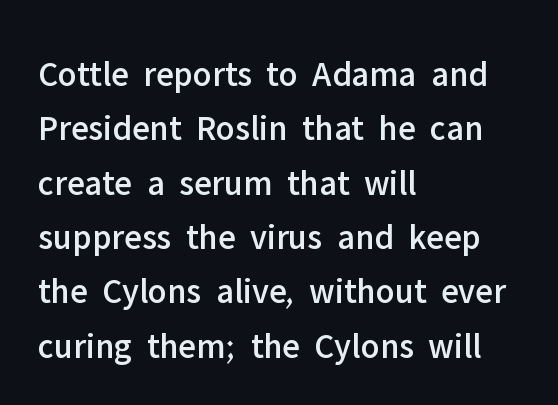
Q: Is the text italic (slanted)? A: No, it is upright.
Q: Is the typeface a serif or a sans-serif typeface? A: Sans-serif.
Q: Is the text underlined? A: No.
Q: How is the paragraph aligned? A: Left-aligned.
Q: Is the spacing between letters normal or unusually wide? A: Normal.
Q: Is the spacing between lines tight, normal or loose? A: Normal.
Q: Width (condensed, normal, or wide)? A: Normal.
Q: Stroke contrast? A: Low.
Q: x-height? A: Medium.
Q: Monospaced? A: No.
